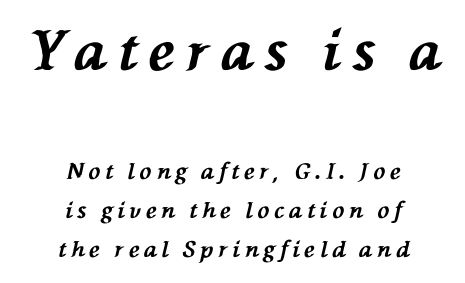
Q: Is the text bold? A: Yes.
Q: Is the text italic (slanted)? A: Yes, it leans left by about 76 degrees.
Q: Is the text underlined? A: No.
Q: How is the paragraph aligned? A: Centered.
Q: Is the spacing between letters normal or unusually wide? A: Unusually wide.
Q: Which block of text is set in a larger size, the first (top) or the second (bottom)? A: The first (top) one.
Q: Width (condensed, normal, or wide)? A: Normal.
Q: Stroke contrast? A: Medium.
Q: x-height? A: Medium.
Q: Monospaced? A: No.
